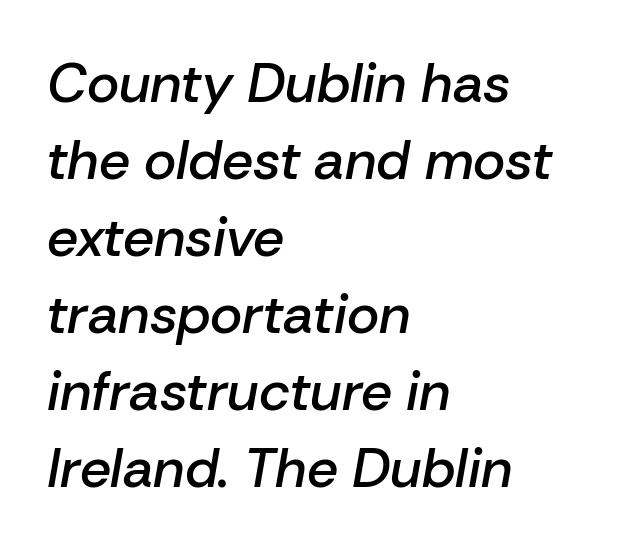
Q: Is the text bold? A: Semi-bold.
Q: Is the text italic (slanted)? A: Yes, it leans right by about 10 degrees.
Q: Is the text underlined? A: No.
Q: How is the paragraph aligned? A: Left-aligned.
Q: Is the spacing between letters normal or unusually wide? A: Normal.
Q: Is the spacing between lines tight, normal or loose? A: Normal.
Q: Width (condensed, normal, or wide)? A: Normal.
Q: Stroke contrast? A: Low.
Q: x-height? A: Medium.
Q: Monospaced? A: No.
